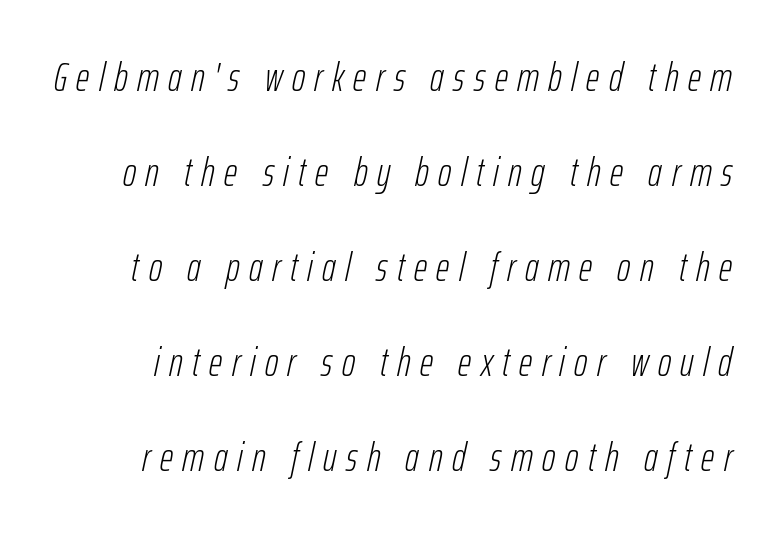
Vertical spacing — loose. The tracking jumps out immediately: characters are airy and widely separated. Unmarked baselines from the first word to the last. The rendering uses natural spacing where letterforms have individual widths. Would a proofreader flag this as italicized? Yes.
